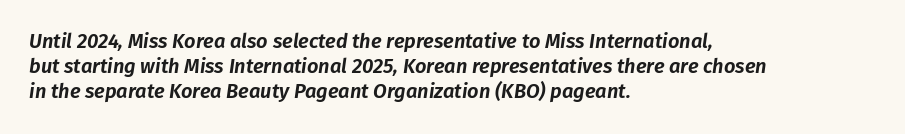
{"italic": "yes", "lean": "right", "slant_degrees": 8, "underline": "no", "align": "left", "line_spacing": "normal", "line_spacing_ratio": 1.26, "letter_spacing": "normal", "letter_spacing_em": 0.0, "glyph_px": 20}
